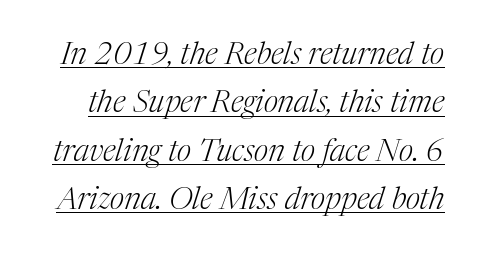
Q: Is the text bold? A: No.
Q: Is the text italic (slanted)? A: Yes, it leans right by about 17 degrees.
Q: Is the typeface a serif or a sans-serif typeface? A: Serif.
Q: Is the text underlined? A: Yes.
Q: Is the spacing between letters normal or unusually wide? A: Normal.
Q: Is the spacing between lines tight, normal or loose? A: Normal.
Q: Width (condensed, normal, or wide)? A: Normal.
Q: Stroke contrast? A: Medium.
Q: x-height? A: Medium.
Q: Monospaced? A: No.
